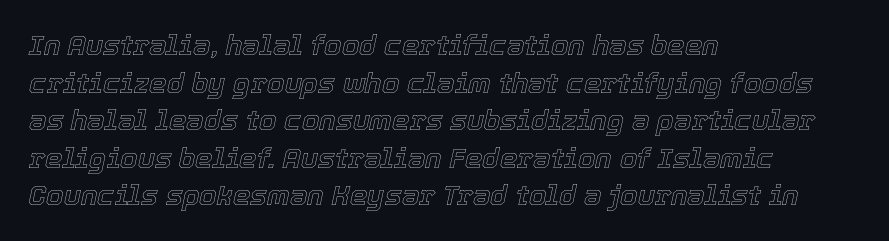
The compositor pushed each line to the left boundary. Think of a printed novel: that variable character pitch is what you see here. The passage shown has conventional tracking throughout. Has an underline been added? It has not. Horizontal bands of white between lines are of average thickness. Compared with ordinary roman type, these characters are visibly tilted.
